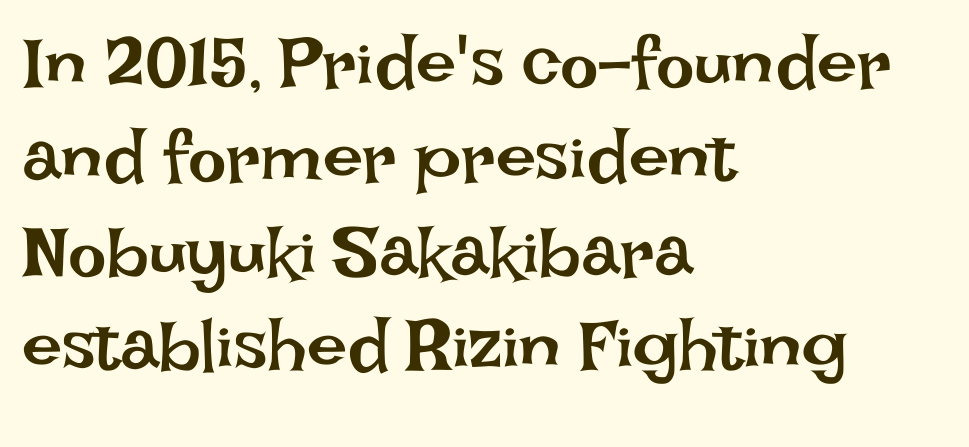
This sample uses plain, unmodified letter spacing. In terms of posture, this sample is upright. Vertical spacing — default. This rendering features lettering with no underline. Visually the block forms a straight wall on the left and a jagged coastline on the right.
